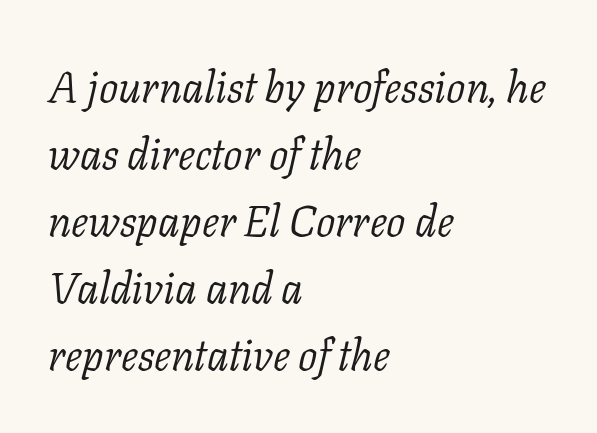
The image shows 43 px light serif type, italic (leaning right); set left-aligned, normal line spacing (1.56x), normal letter spacing, not underlined; low stroke contrast and a medium x-height.
